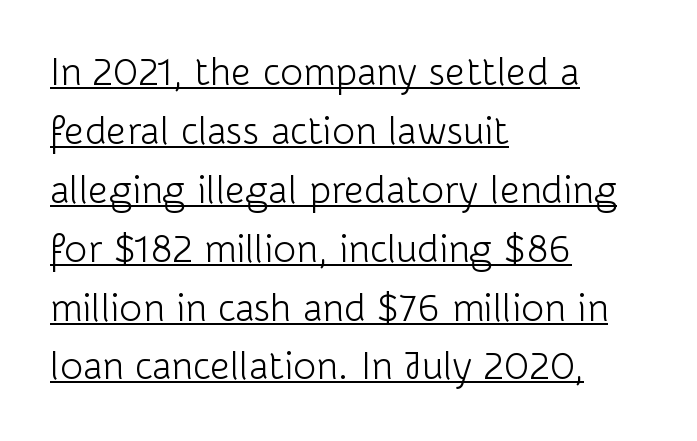
The image shows 39 px light sans-serif type, upright; set left-aligned, normal line spacing (1.51x), normal letter spacing, underlined; low stroke contrast and a medium x-height.
